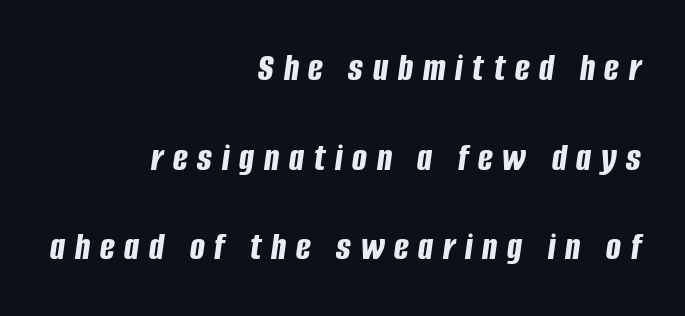
{"italic": "yes", "lean": "right", "slant_degrees": 8, "bold": "yes", "weight": "bold", "width": "condensed", "stroke_contrast": "low", "x_height": "large", "monospaced": "no", "underline": "no", "align": "right", "line_spacing": "loose", "line_spacing_ratio": 2.3, "letter_spacing": "wide", "letter_spacing_em": 0.25, "glyph_px": 39}
